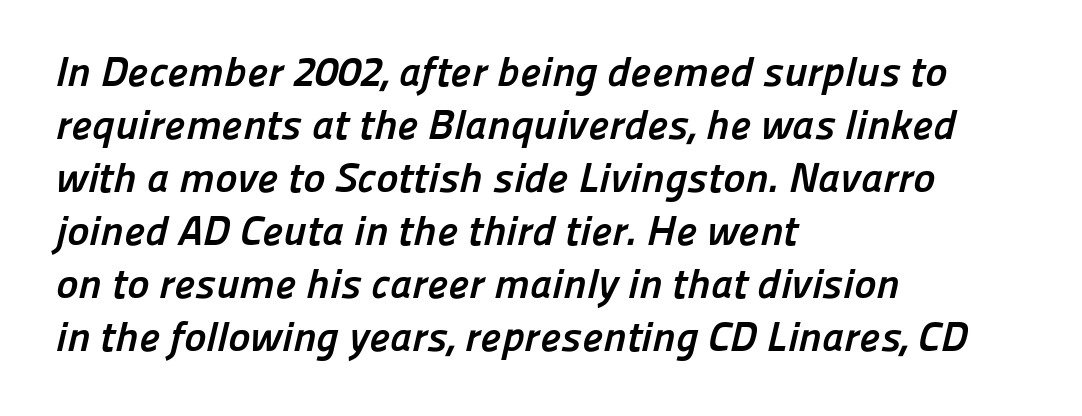
The zone under the glyphs is completely vacant. The passage shown is typeset with a sans-serif family. Evenly set lines give the paragraph a standard silhouette. This sample uses plain, unmodified letter spacing. Character widths vary here, with narrow letters taking less room than wide ones. The strokes are fattened all the way to bold.
